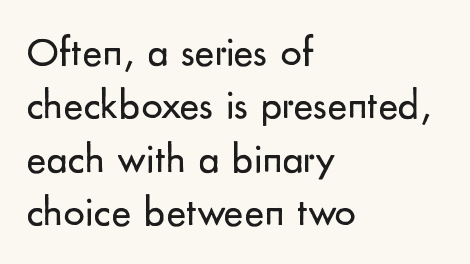
Notice how the passage keeps a crisp vertical edge on the left only. It's the straight-up-and-down kind of type. Nothing sits at the stroke ends, so this counts as sans-serif. The rendering uses a moderate line-height, typical for paragraphs. Is this a heavy cut? Hardly; it is regular or lighter.
